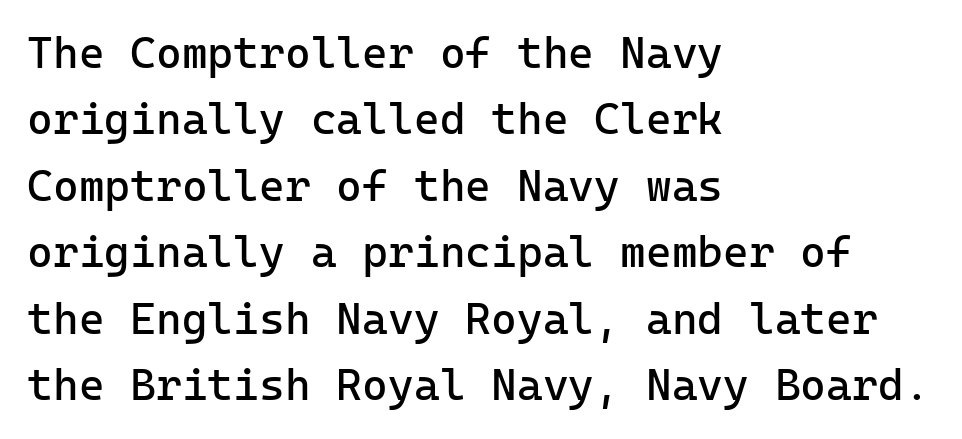
The image shows 44 px regular-weight sans-serif type, upright; set left-aligned, normal line spacing (1.51x), normal letter spacing, not underlined; low stroke contrast and a medium x-height.
